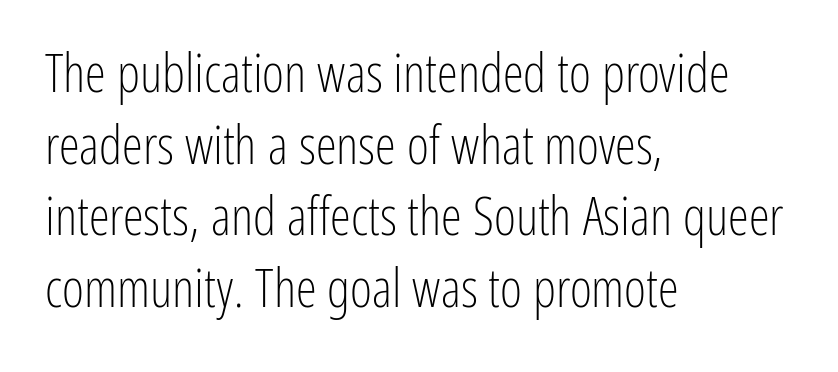
Q: Is the text bold? A: No.
Q: Is the text italic (slanted)? A: No, it is upright.
Q: Is the typeface a serif or a sans-serif typeface? A: Sans-serif.
Q: Is the text underlined? A: No.
Q: How is the paragraph aligned? A: Left-aligned.
Q: Is the spacing between letters normal or unusually wide? A: Normal.
Q: Is the spacing between lines tight, normal or loose? A: Normal.
Q: Width (condensed, normal, or wide)? A: Condensed.
Q: Stroke contrast? A: Low.
Q: x-height? A: Medium.
Q: Monospaced? A: No.
